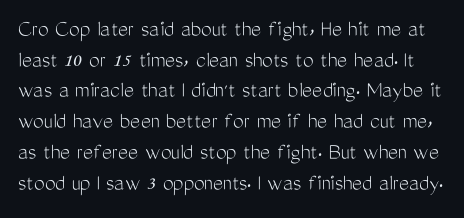
{"italic": "no", "bold": "no", "underline": "no", "line_spacing": "normal", "line_spacing_ratio": 1.28, "letter_spacing": "normal", "letter_spacing_em": 0.0, "glyph_px": 24}
